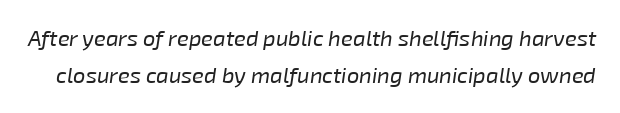
The image shows 22 px text type, italic (leaning right); set normal line spacing (1.69x), normal letter spacing, not underlined.
